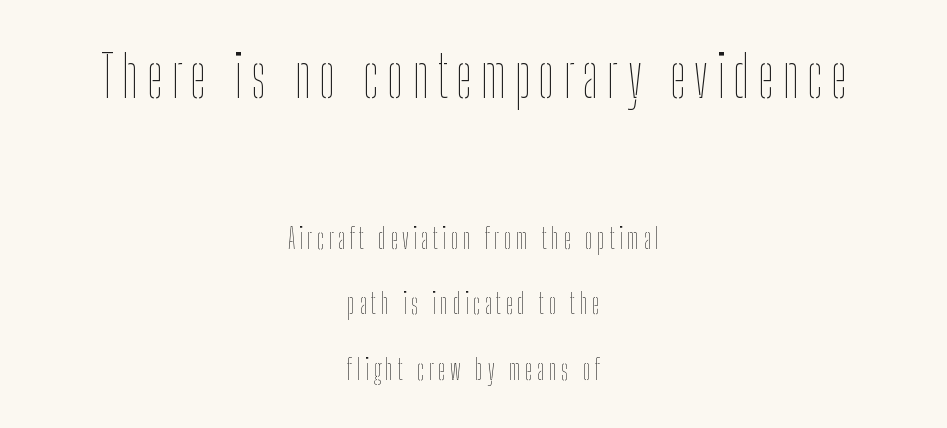
{"italic": "no", "bold": "no", "weight": "thin", "width": "condensed", "stroke_contrast": "low", "x_height": "medium", "monospaced": "no", "underline": "no", "align": "center", "line_spacing": "loose", "line_spacing_ratio": 2.35, "larger_block": "first", "size_ratio": 2.04, "glyph_px": 57}
